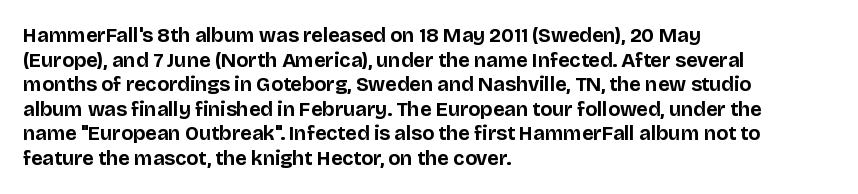
Q: Is the text bold? A: Yes.
Q: Is the text italic (slanted)? A: No, it is upright.
Q: Is the text underlined? A: No.
Q: How is the paragraph aligned? A: Left-aligned.
Q: Is the spacing between letters normal or unusually wide? A: Normal.
